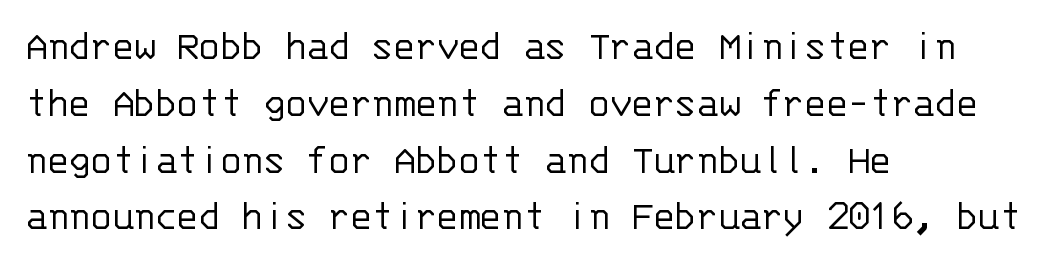
Q: Is the text bold? A: No.
Q: Is the text italic (slanted)? A: No, it is upright.
Q: Is the typeface a serif or a sans-serif typeface? A: Sans-serif.
Q: Is the text underlined? A: No.
Q: How is the paragraph aligned? A: Left-aligned.
Q: Is the spacing between letters normal or unusually wide? A: Normal.
Q: Is the spacing between lines tight, normal or loose? A: Normal.
Q: Width (condensed, normal, or wide)? A: Normal.
Q: Stroke contrast? A: Low.
Q: x-height? A: Large.
Q: Monospaced? A: Yes.
